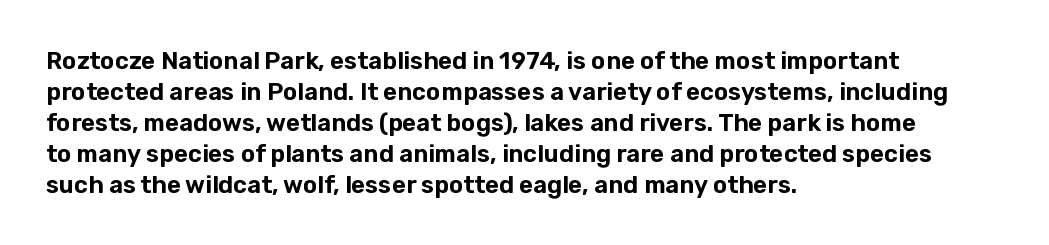
{"italic": "no", "underline": "no", "align": "left", "line_spacing": "normal", "line_spacing_ratio": 1.29, "letter_spacing": "normal", "letter_spacing_em": 0.0, "glyph_px": 24}
